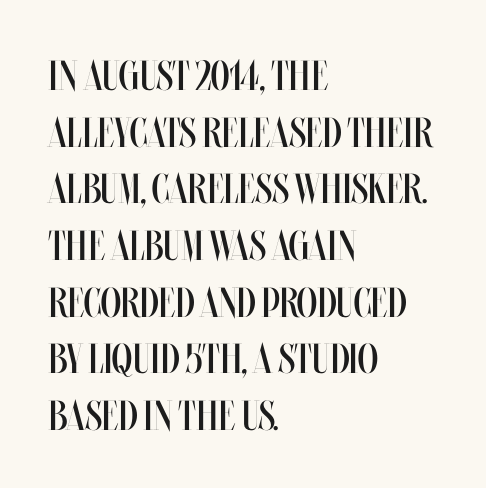
{"italic": "no", "bold": "no", "weight": "regular", "width": "condensed", "stroke_contrast": "medium", "x_height": "large", "monospaced": "no", "underline": "no", "align": "left", "line_spacing": "normal", "line_spacing_ratio": 1.35, "letter_spacing": "normal", "letter_spacing_em": 0.0, "glyph_px": 42}
